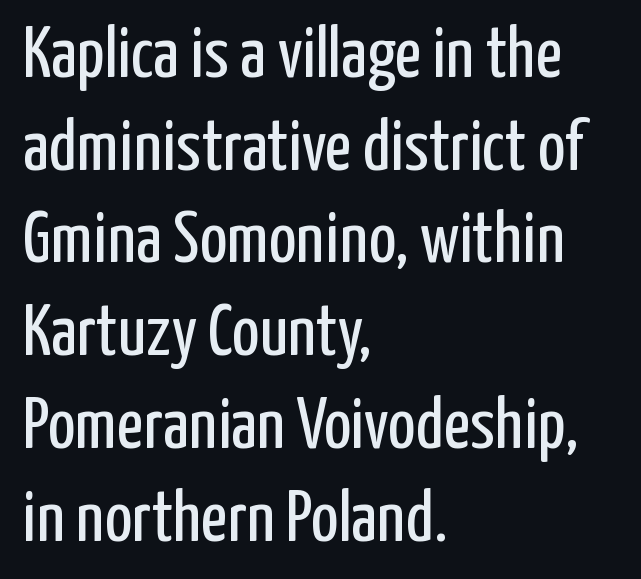
The rendering uses natural spacing where letterforms have individual widths. Leftover space on each line is placed entirely after the last word. Note: no serifs on the glyphs. Style check: upright.
